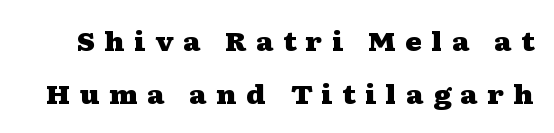
The image shows 26 px bold type, upright; set loose line spacing (2.03x), unusually wide letter spacing (+0.36 em), not underlined.
